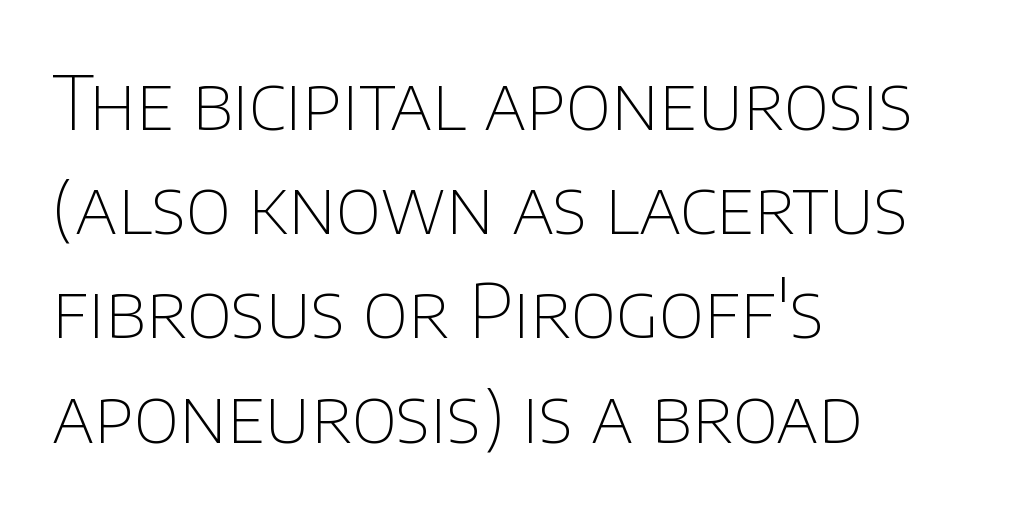
Q: Is the text bold? A: No.
Q: Is the text italic (slanted)? A: No, it is upright.
Q: Is the typeface a serif or a sans-serif typeface? A: Sans-serif.
Q: Is the text underlined? A: No.
Q: How is the paragraph aligned? A: Left-aligned.
Q: Is the spacing between letters normal or unusually wide? A: Normal.
Q: Is the spacing between lines tight, normal or loose? A: Normal.
Q: Width (condensed, normal, or wide)? A: Normal.
Q: Stroke contrast? A: Low.
Q: x-height? A: Large.
Q: Monospaced? A: No.
